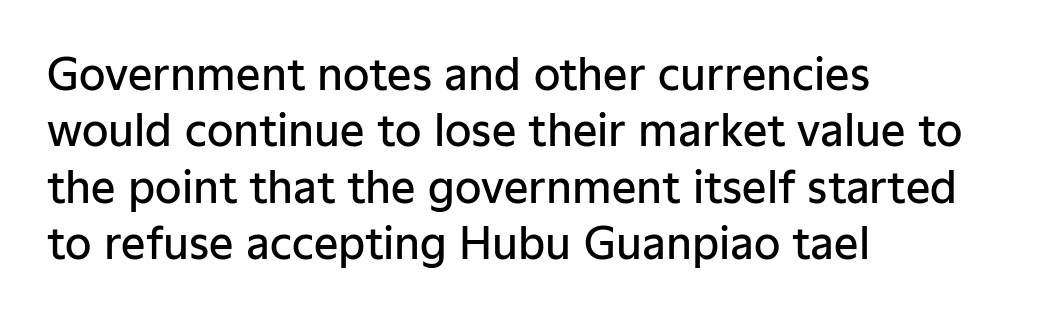
Q: Is the text bold? A: Semi-bold.
Q: Is the text italic (slanted)? A: No, it is upright.
Q: Is the typeface a serif or a sans-serif typeface? A: Sans-serif.
Q: Is the text underlined? A: No.
Q: How is the paragraph aligned? A: Left-aligned.
Q: Is the spacing between letters normal or unusually wide? A: Normal.
Q: Is the spacing between lines tight, normal or loose? A: Normal.
Q: Width (condensed, normal, or wide)? A: Normal.
Q: Stroke contrast? A: Low.
Q: x-height? A: Medium.
Q: Monospaced? A: No.
